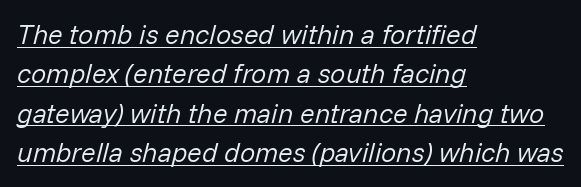
{"italic": "yes", "lean": "right", "slant_degrees": 14, "bold": "no", "underline": "yes", "align": "left", "line_spacing": "normal", "line_spacing_ratio": 1.46, "letter_spacing": "normal", "letter_spacing_em": 0.0, "glyph_px": 27}
